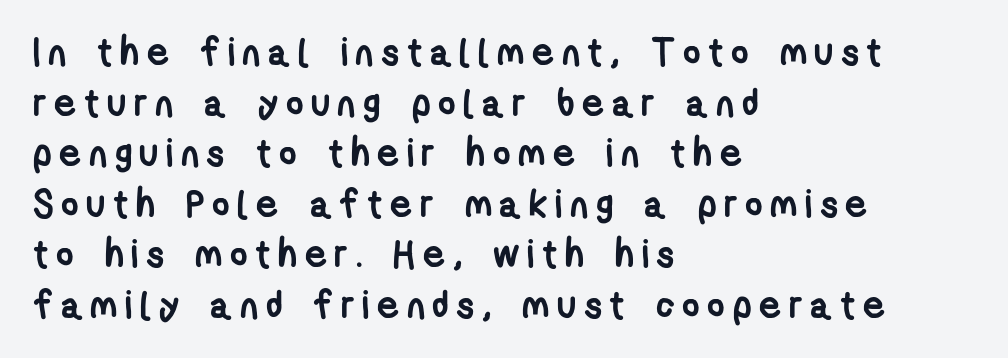
{"serif": "no", "bold": "yes", "weight": "semibold", "width": "condensed", "stroke_contrast": "low", "x_height": "medium", "monospaced": "no", "underline": "no", "align": "left", "line_spacing": "normal", "line_spacing_ratio": 1.33, "letter_spacing": "wide", "letter_spacing_em": 0.2, "glyph_px": 38}
